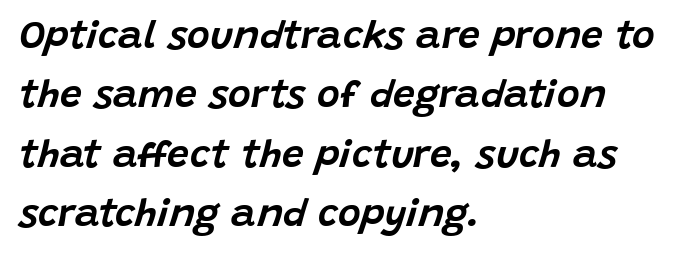
{"italic": "yes", "lean": "right", "slant_degrees": 15, "width": "normal", "stroke_contrast": "low", "x_height": "large", "monospaced": "no", "underline": "no", "align": "left", "line_spacing": "normal", "line_spacing_ratio": 1.52, "letter_spacing": "normal", "letter_spacing_em": 0.0, "glyph_px": 39}
